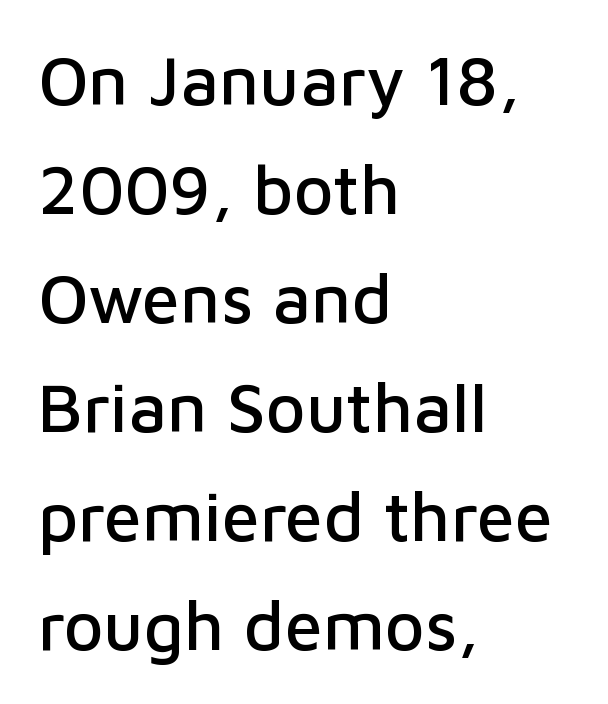
You could call the tracking neutral — neither tight nor loose. Decoration check: the copy has no underline. You can tell it's not italic because the verticals are truly vertical. Where is the straight margin? On the left. Nothing sits at the stroke ends, so this counts as sans-serif.
